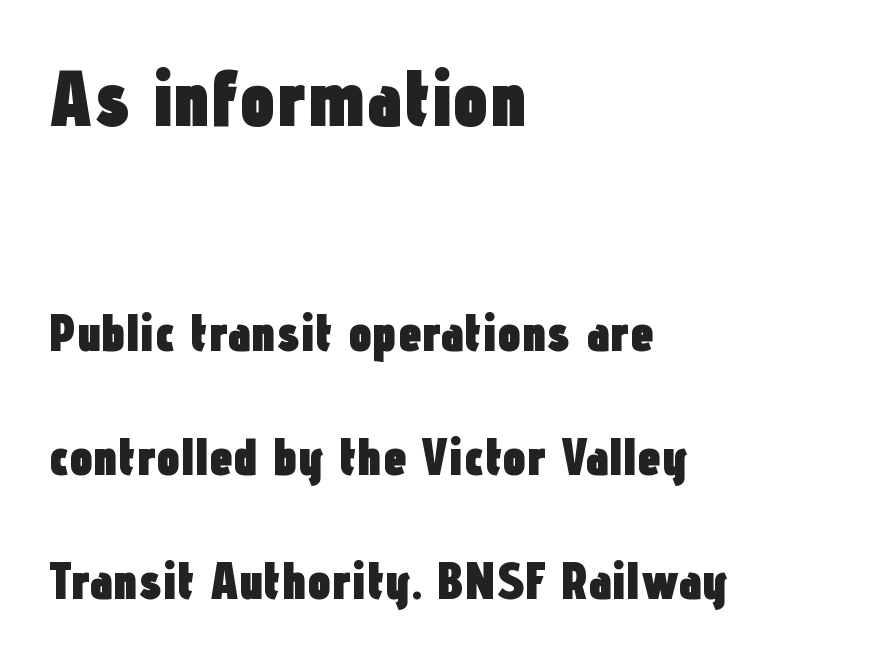
{"serif": "no", "italic": "no", "bold": "yes", "weight": "heavy", "width": "condensed", "stroke_contrast": "low", "x_height": "medium", "monospaced": "no", "underline": "no", "align": "left", "line_spacing": "loose", "line_spacing_ratio": 2.34, "letter_spacing": "normal", "letter_spacing_em": 0.0, "larger_block": "first", "size_ratio": 1.51, "glyph_px": 80}
